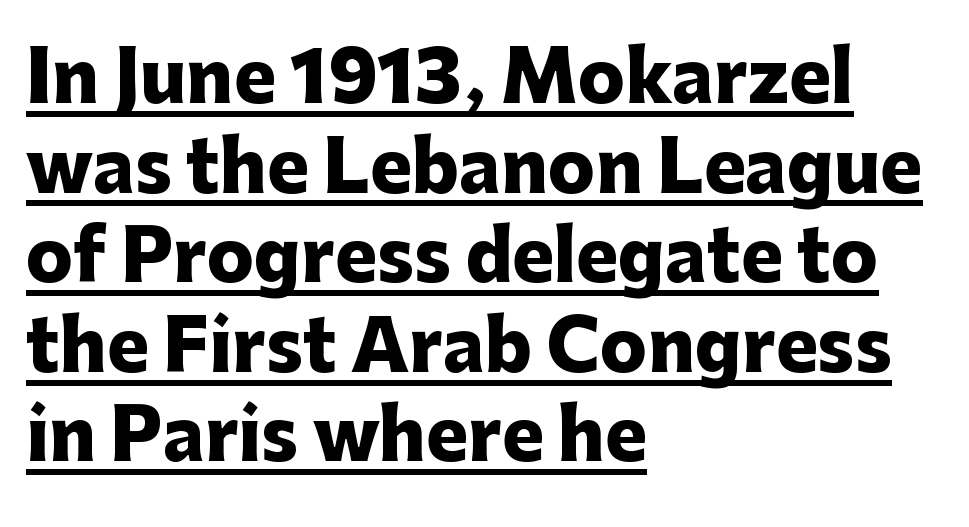
Q: Is the text bold? A: Yes.
Q: Is the text italic (slanted)? A: No, it is upright.
Q: Is the typeface a serif or a sans-serif typeface? A: Sans-serif.
Q: Is the text underlined? A: Yes.
Q: How is the paragraph aligned? A: Left-aligned.
Q: Is the spacing between letters normal or unusually wide? A: Normal.
Q: Is the spacing between lines tight, normal or loose? A: Normal.
Q: Width (condensed, normal, or wide)? A: Normal.
Q: Stroke contrast? A: Low.
Q: x-height? A: Medium.
Q: Monospaced? A: No.
